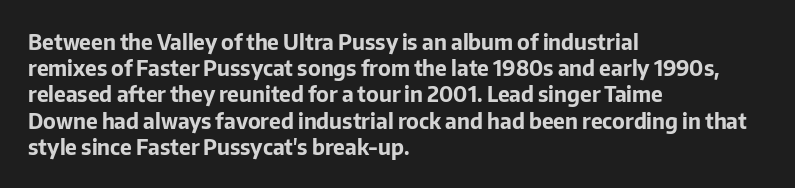
Does the weight exceed regular? Yes, all the way to bold. A typesetter would mark this as roman, not italic. The glyphs are unaccompanied by any horizontal stroke below them. Interline gaps are of average width in this sample. The horizontal fit of the characters is conventional and even.
